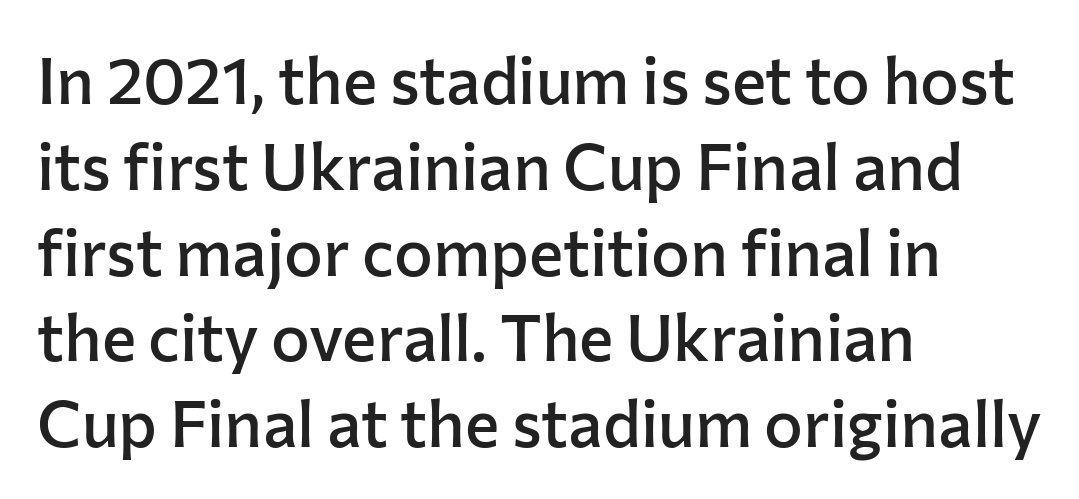
Q: Is the text bold? A: Semi-bold.
Q: Is the text italic (slanted)? A: No, it is upright.
Q: Is the typeface a serif or a sans-serif typeface? A: Sans-serif.
Q: Is the text underlined? A: No.
Q: How is the paragraph aligned? A: Left-aligned.
Q: Is the spacing between letters normal or unusually wide? A: Normal.
Q: Is the spacing between lines tight, normal or loose? A: Normal.
Q: Width (condensed, normal, or wide)? A: Normal.
Q: Stroke contrast? A: Low.
Q: x-height? A: Medium.
Q: Monospaced? A: No.
